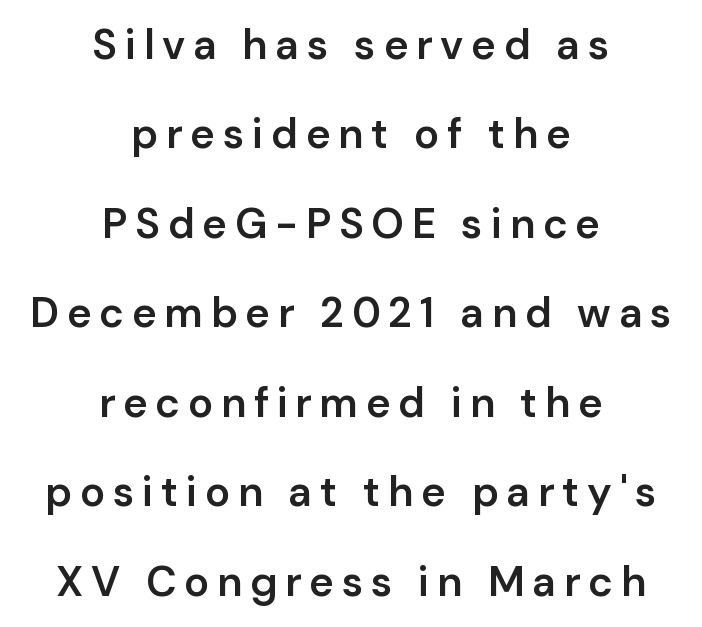
I'd call this a sans setting — the letters go barefoot. A typesetter would call this proportional, since set widths differ per character. Whoever set this chose breathing room over compactness in the vertical rhythm. The rendering uses a semibold face; strokes are thickened but not to full bold.
